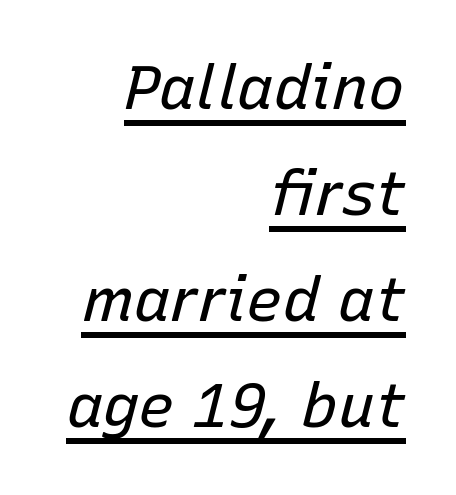
{"italic": "yes", "lean": "right", "slant_degrees": 15, "bold": "no", "weight": "regular", "width": "normal", "stroke_contrast": "low", "x_height": "medium", "monospaced": "no", "underline": "yes", "align": "right", "line_spacing_ratio": 1.74, "letter_spacing": "normal", "letter_spacing_em": 0.0, "glyph_px": 61}
